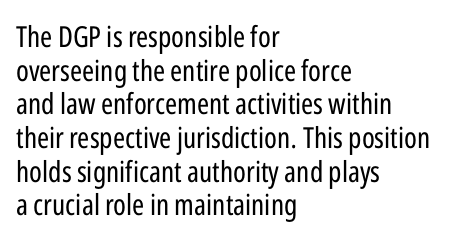
The image shows 29 px regular-weight, condensed sans-serif type, upright; set left-aligned, line spacing 1.16x, normal letter spacing, not underlined; low stroke contrast and a medium x-height.
